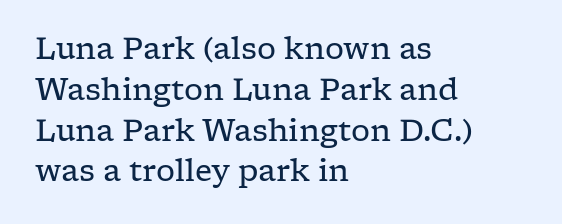
Q: Is the text bold? A: No.
Q: Is the text italic (slanted)? A: No, it is upright.
Q: Is the typeface a serif or a sans-serif typeface? A: Serif.
Q: Is the text underlined? A: No.
Q: How is the paragraph aligned? A: Left-aligned.
Q: Is the spacing between letters normal or unusually wide? A: Normal.
Q: Is the spacing between lines tight, normal or loose? A: Normal.
Q: Width (condensed, normal, or wide)? A: Wide.
Q: Stroke contrast? A: Low.
Q: x-height? A: Medium.
Q: Monospaced? A: No.
